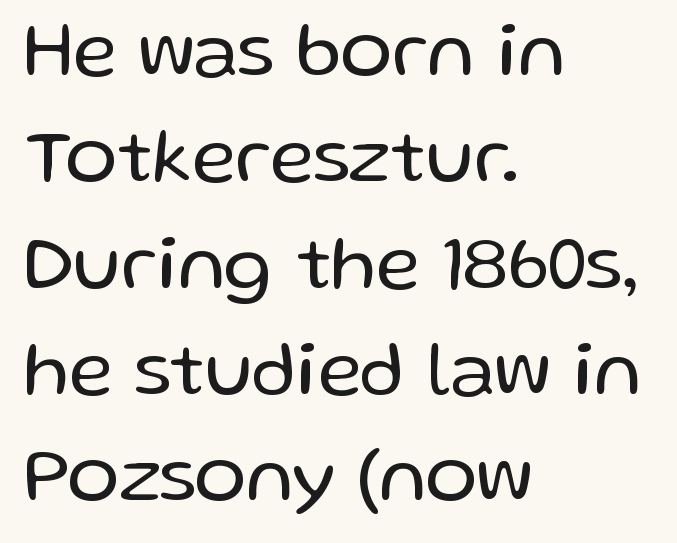
Layout note: lines flush left. Each stroke keeps to a modest, everyday thickness or less. A typesetter would mark this as roman, not italic. The space beneath each line is pristine and unruled.
